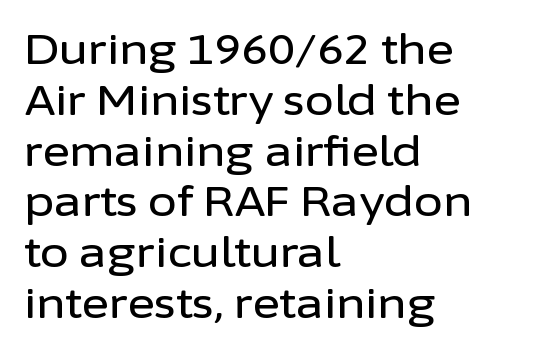
The image shows 42 px sans-serif type, upright; set left-aligned, line spacing 1.21x, normal letter spacing, not underlined; low stroke contrast and a medium x-height.
